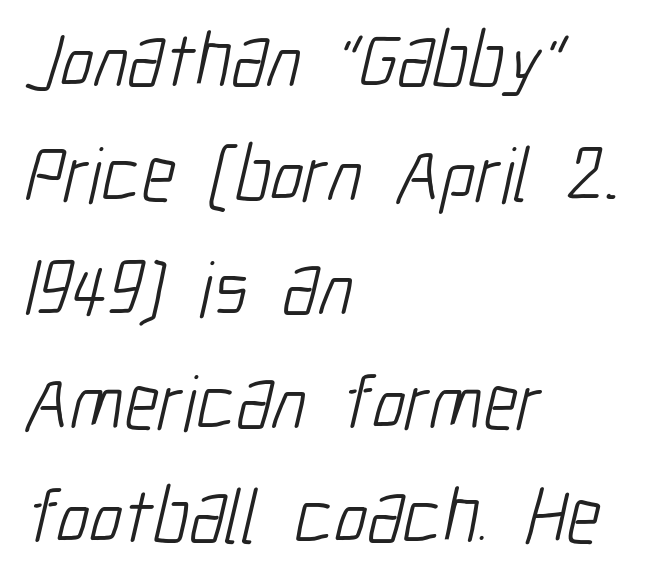
Q: Is the text bold? A: No.
Q: Is the typeface a serif or a sans-serif typeface? A: Sans-serif.
Q: Is the text underlined? A: No.
Q: How is the paragraph aligned? A: Left-aligned.
Q: Is the spacing between letters normal or unusually wide? A: Normal.
Q: Is the spacing between lines tight, normal or loose? A: Normal.
Q: Width (condensed, normal, or wide)? A: Condensed.
Q: Stroke contrast? A: Low.
Q: x-height? A: Medium.
Q: Monospaced? A: No.
